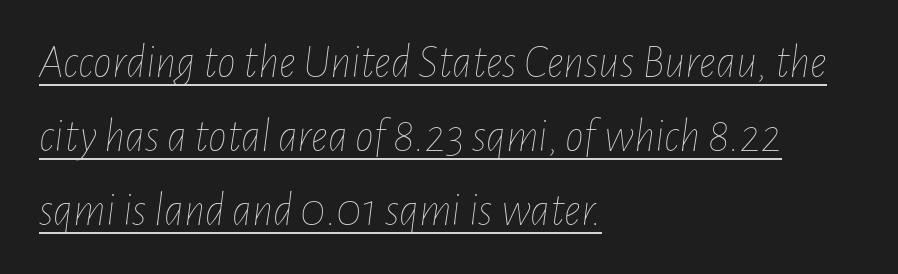
The image shows 47 px thin, condensed type, italic (leaning right); set left-aligned, normal line spacing (1.57x), normal letter spacing, underlined; low stroke contrast and a medium x-height.
